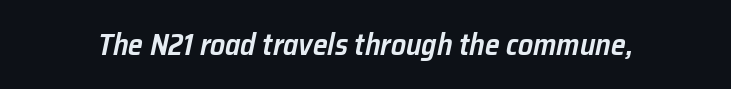
{"italic": "yes", "lean": "right", "slant_degrees": 12, "bold": "semi", "weight": "semibold", "width": "normal", "stroke_contrast": "low", "x_height": "medium", "monospaced": "no", "underline": "no", "letter_spacing": "normal", "letter_spacing_em": 0.0, "glyph_px": 30}
